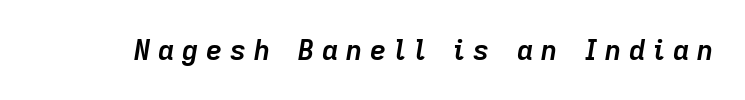
Q: Is the text bold? A: Yes.
Q: Is the text italic (slanted)? A: Yes, it leans right by about 9 degrees.
Q: Is the text underlined? A: No.
Q: Is the spacing between letters normal or unusually wide? A: Unusually wide.
Q: Width (condensed, normal, or wide)? A: Normal.
Q: Stroke contrast? A: Low.
Q: x-height? A: Medium.
Q: Monospaced? A: No.
